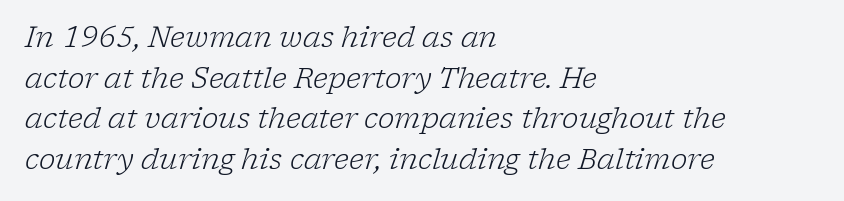
Q: Is the text bold? A: No.
Q: Is the text italic (slanted)? A: Yes, it leans right by about 17 degrees.
Q: Is the typeface a serif or a sans-serif typeface? A: Serif.
Q: Is the text underlined? A: No.
Q: How is the paragraph aligned? A: Left-aligned.
Q: Is the spacing between letters normal or unusually wide? A: Normal.
Q: Is the spacing between lines tight, normal or loose? A: Normal.
Q: Width (condensed, normal, or wide)? A: Normal.
Q: Stroke contrast? A: Low.
Q: x-height? A: Medium.
Q: Monospaced? A: No.
